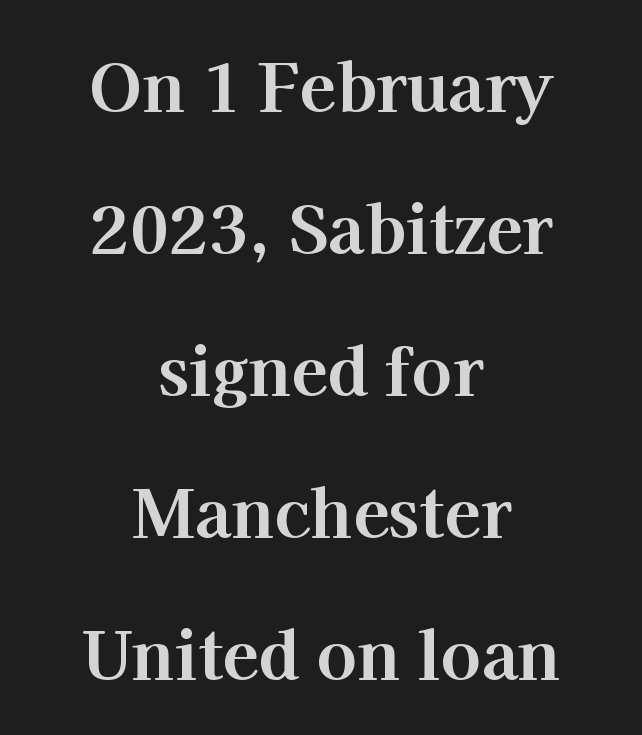
A dark, heavy texture on the line: the type is bold. In terms of posture, this sample is upright. Which margin do the lines hug? Neither — every line sits in the middle. The face used here is proportionally spaced, like ordinary book or web type.
